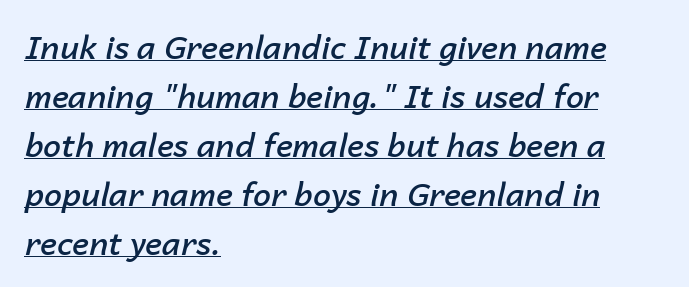
The image shows 32 px semibold type, italic (leaning right); set left-aligned, normal line spacing (1.53x), normal letter spacing, underlined; low stroke contrast and a medium x-height.
